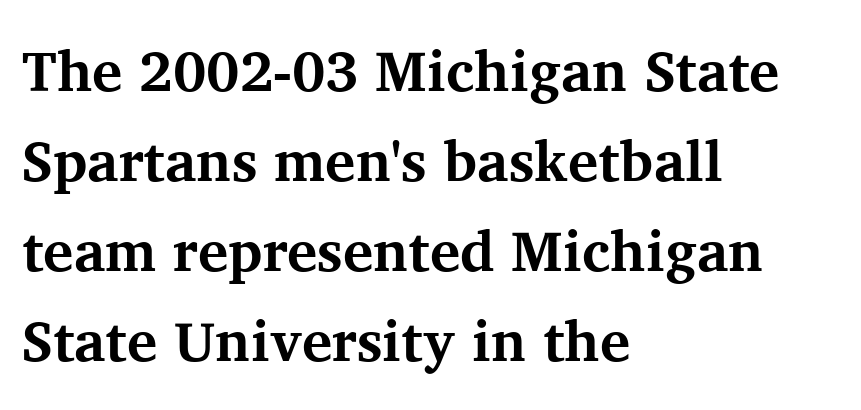
Which margin do the lines hug? The left one — the right edge is uneven. Unmarked baselines from the first word to the last. Each letter keeps its own natural width here, so spacing adapts to shape. This sample keeps an unexceptional amount of space between lines. These lines are composed in type with serifs.
